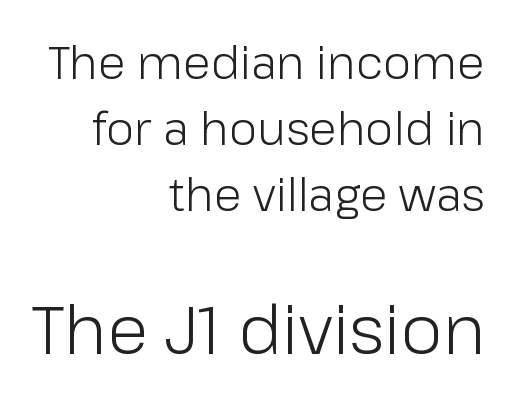
{"serif": "no", "italic": "no", "bold": "no", "weight": "light", "width": "normal", "stroke_contrast": "low", "x_height": "medium", "monospaced": "no", "underline": "no", "align": "right", "line_spacing": "normal", "line_spacing_ratio": 1.47, "letter_spacing": "normal", "letter_spacing_em": 0.0, "larger_block": "second", "size_ratio": 1.49, "glyph_px": 67}
